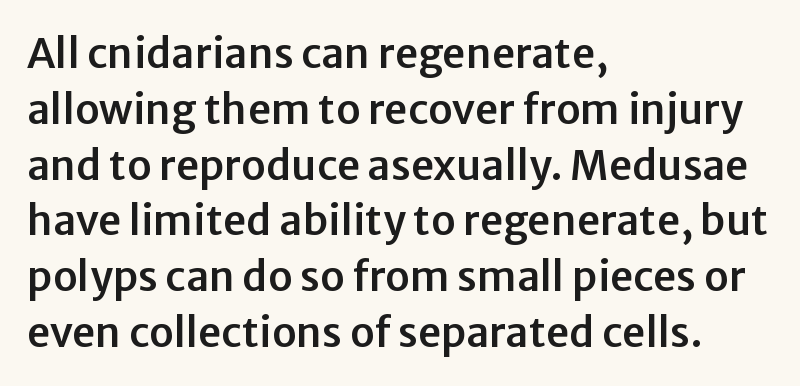
{"serif": "no", "italic": "no", "width": "normal", "stroke_contrast": "low", "x_height": "medium", "monospaced": "no", "underline": "no", "align": "left", "line_spacing": "normal", "line_spacing_ratio": 1.36, "letter_spacing": "normal", "letter_spacing_em": 0.0, "glyph_px": 41}
